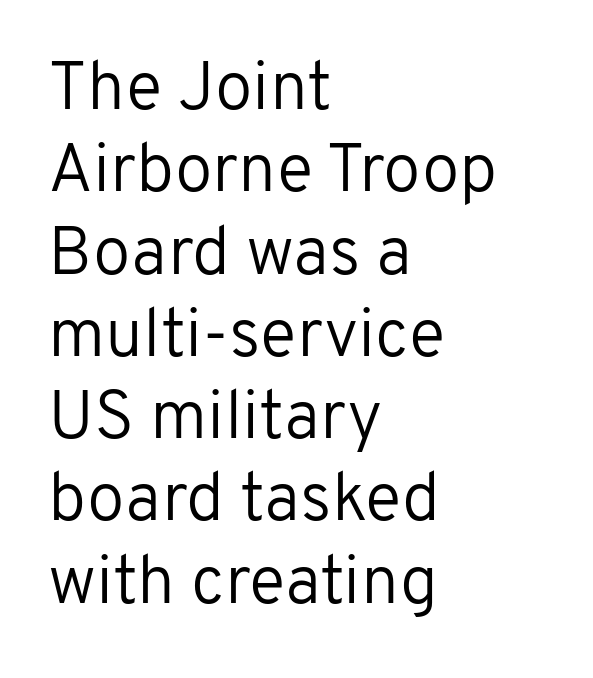
Q: Is the text bold? A: No.
Q: Is the text italic (slanted)? A: No, it is upright.
Q: Is the typeface a serif or a sans-serif typeface? A: Sans-serif.
Q: Is the text underlined? A: No.
Q: How is the paragraph aligned? A: Left-aligned.
Q: Is the spacing between letters normal or unusually wide? A: Normal.
Q: Width (condensed, normal, or wide)? A: Normal.
Q: Stroke contrast? A: Low.
Q: x-height? A: Medium.
Q: Monospaced? A: No.
